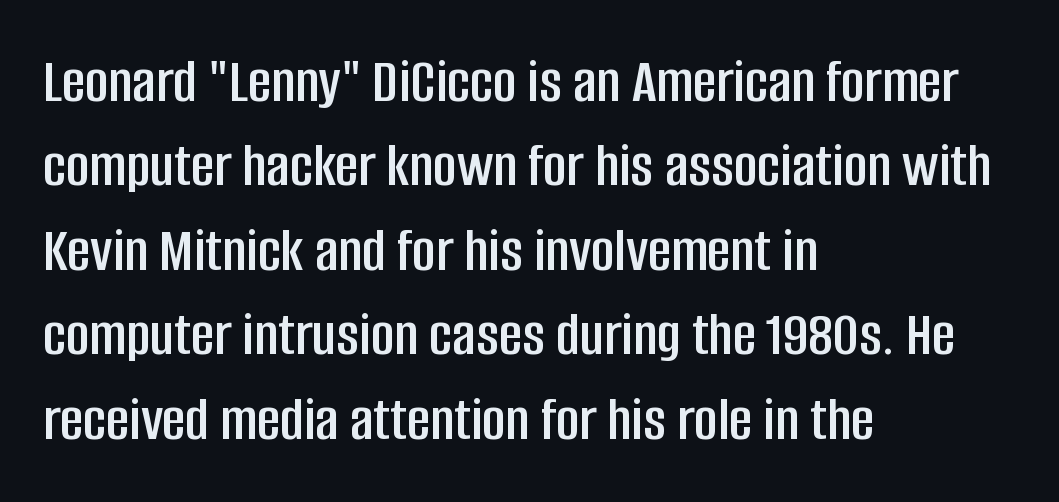
The image shows 64 px condensed sans-serif type, upright; set left-aligned, normal line spacing (1.32x), normal letter spacing, not underlined; low stroke contrast and a large x-height.
